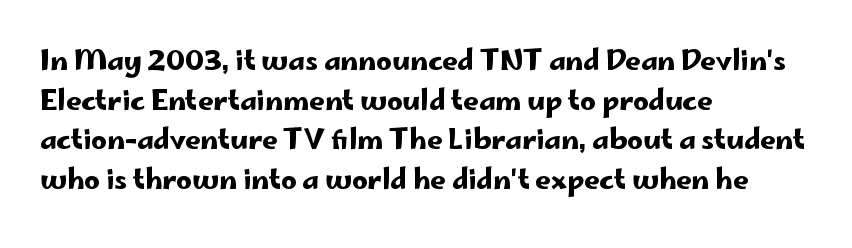
Reading down the column, the eye jumps a familiar distance to each next line. The gaps between neighbouring characters are ordinary and unremarkable. Every character sits straight up, as roman type does. These lines stack with their left ends in a neat column. Bare-footed words on every line.
